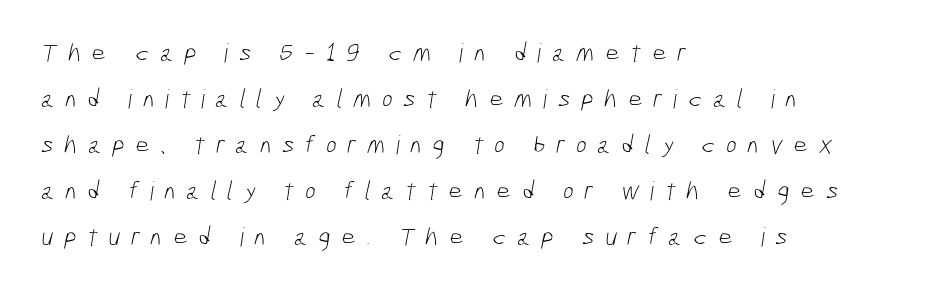
Where is the straight margin? On the left. Spacing between characters has been opened up far beyond the box default. Stems here are at most as thick as an everyday book face. The space beneath each line is pristine and unruled.
